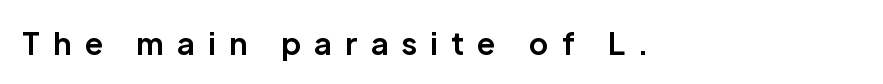
{"serif": "no", "italic": "no", "bold": "yes", "weight": "bold", "width": "normal", "stroke_contrast": "low", "x_height": "medium", "monospaced": "no", "underline": "no", "align": "left", "letter_spacing": "wide", "letter_spacing_em": 0.44, "glyph_px": 30}
